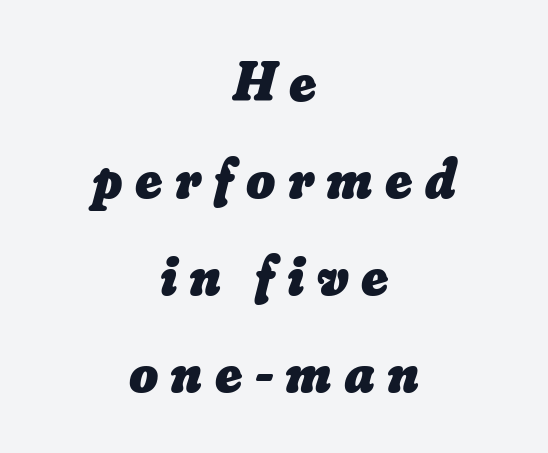
Q: Is the text bold? A: Yes.
Q: Is the text underlined? A: No.
Q: How is the paragraph aligned? A: Centered.
Q: Is the spacing between letters normal or unusually wide? A: Unusually wide.
Q: Width (condensed, normal, or wide)? A: Normal.
Q: Stroke contrast? A: Low.
Q: x-height? A: Small.
Q: Monospaced? A: No.
